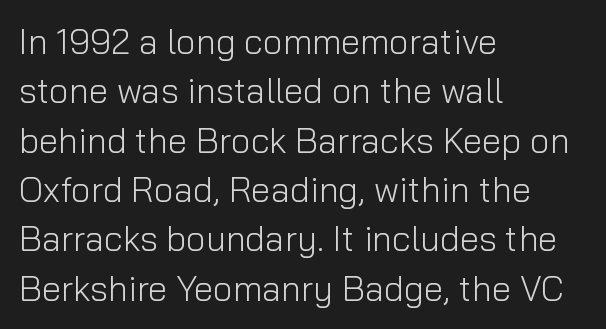
Q: Is the text bold? A: No.
Q: Is the text italic (slanted)? A: No, it is upright.
Q: Is the typeface a serif or a sans-serif typeface? A: Sans-serif.
Q: Is the text underlined? A: No.
Q: How is the paragraph aligned? A: Left-aligned.
Q: Is the spacing between letters normal or unusually wide? A: Normal.
Q: Is the spacing between lines tight, normal or loose? A: Normal.
Q: Width (condensed, normal, or wide)? A: Normal.
Q: Stroke contrast? A: Low.
Q: x-height? A: Medium.
Q: Monospaced? A: No.
